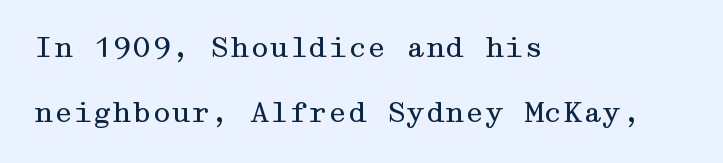
Q: Is the text bold? A: No.
Q: Is the text italic (slanted)? A: No, it is upright.
Q: Is the typeface a serif or a sans-serif typeface? A: Serif.
Q: Is the text underlined? A: No.
Q: How is the paragraph aligned? A: Left-aligned.
Q: Is the spacing between letters normal or unusually wide? A: Normal.
Q: Is the spacing between lines tight, normal or loose? A: Loose.
Q: Width (condensed, normal, or wide)? A: Wide.
Q: Stroke contrast? A: Medium.
Q: x-height? A: Medium.
